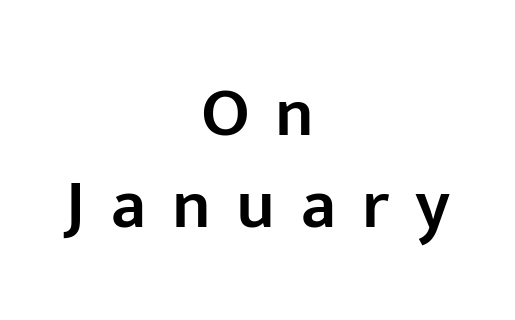
Stems and bowls a touch heavier than normal — semibold. Words float on clear page, feet unadorned. The rendering uses natural spacing where letterforms have individual widths. Each new line begins a customary step beneath the previous one. Does extra space separate the letters? Yes, quite a lot of it. The lettering stays uniformly vertical, giving the passage a roman look.
